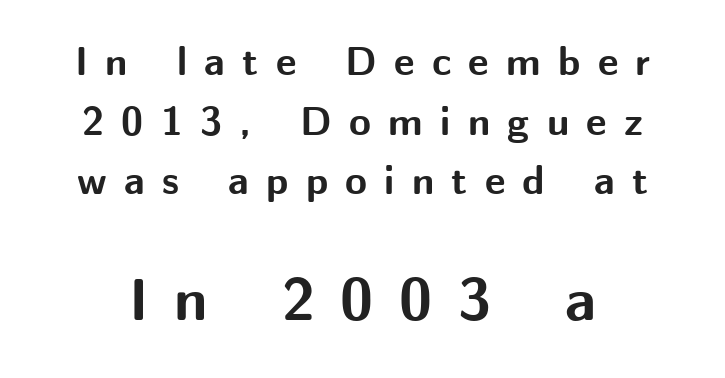
The image shows 60 px bold sans-serif type, upright; set normal line spacing (1.49x), unusually wide letter spacing (+0.43 em), not underlined; the second (bottom) block is 1.5x larger; medium stroke contrast and a medium x-height.
